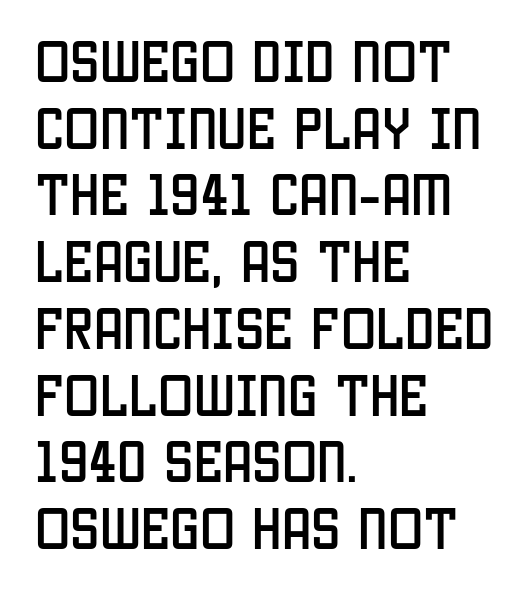
Q: Is the text italic (slanted)? A: No, it is upright.
Q: Is the typeface a serif or a sans-serif typeface? A: Sans-serif.
Q: Is the text underlined? A: No.
Q: How is the paragraph aligned? A: Left-aligned.
Q: Is the spacing between letters normal or unusually wide? A: Normal.
Q: Is the spacing between lines tight, normal or loose? A: Normal.
Q: Width (condensed, normal, or wide)? A: Condensed.
Q: Stroke contrast? A: Low.
Q: x-height? A: Large.
Q: Monospaced? A: No.
